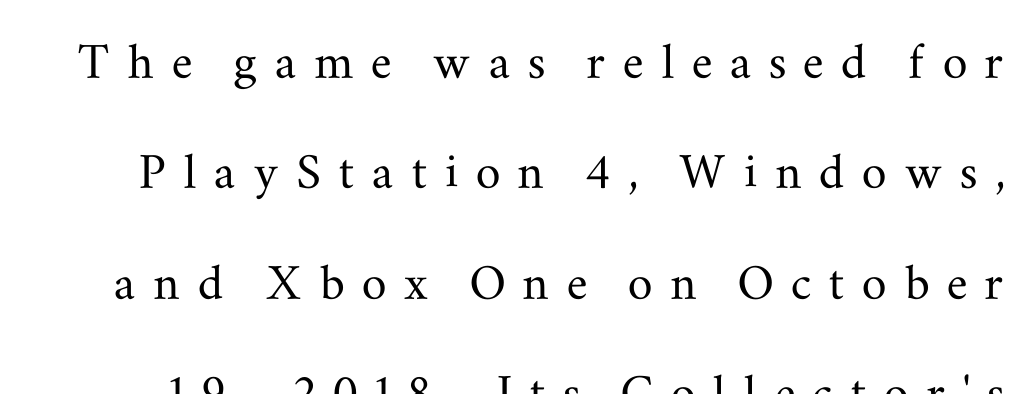
The type sits square on the baseline with zero lean. The foot of each line stays bare and open. I'd call this a serif setting — the letters wear small feet. Each letter keeps its own natural width here, so spacing adapts to shape.
